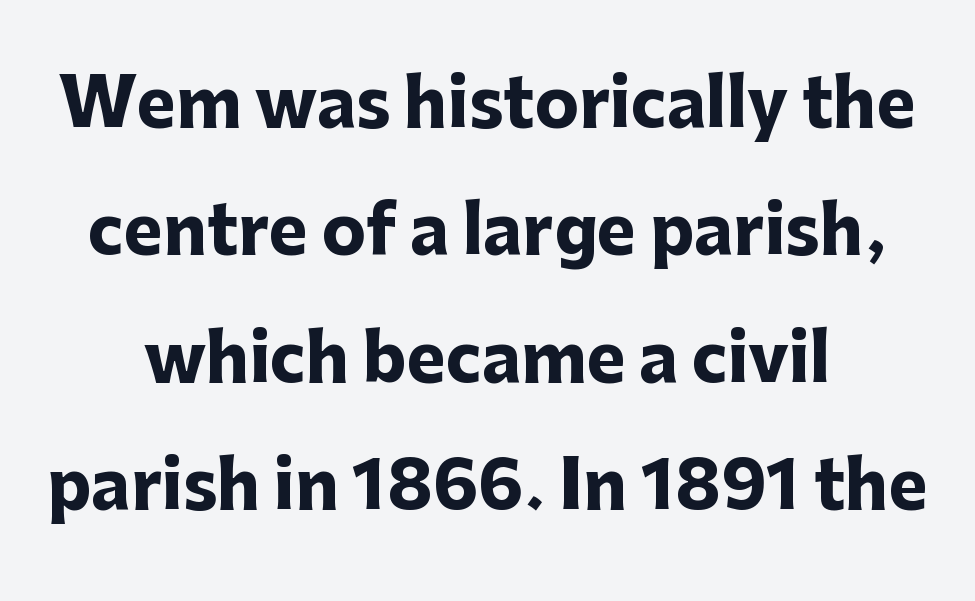
Q: Is the text bold? A: Yes.
Q: Is the text italic (slanted)? A: No, it is upright.
Q: Is the typeface a serif or a sans-serif typeface? A: Sans-serif.
Q: Is the text underlined? A: No.
Q: How is the paragraph aligned? A: Centered.
Q: Is the spacing between letters normal or unusually wide? A: Normal.
Q: Is the spacing between lines tight, normal or loose? A: Loose.
Q: Width (condensed, normal, or wide)? A: Normal.
Q: Stroke contrast? A: Low.
Q: x-height? A: Medium.
Q: Monospaced? A: No.
